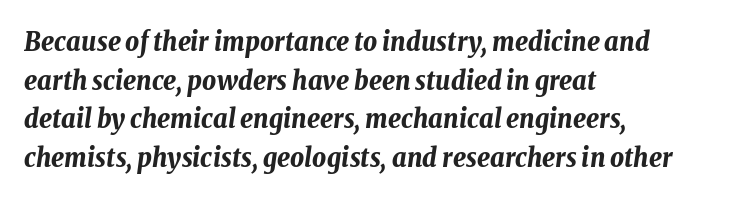
The paragraph has a hard left edge and a soft right edge. Quick note: italic. The type is set solid horizontally, with unmodified tracking. The strip under each line holds only bare page. Students, this is bold: see how much ink each stroke carries. Evenly set lines give the paragraph a standard silhouette.
